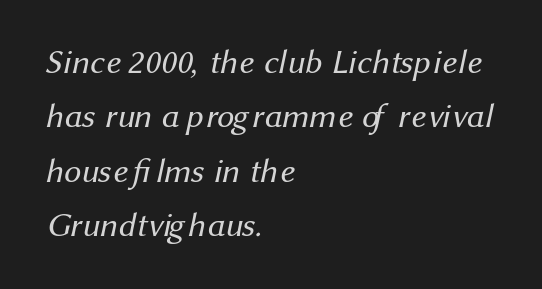
The image shows 34 px regular-weight sans-serif type; set left-aligned, normal line spacing (1.6x), normal letter spacing, not underlined; medium stroke contrast and a medium x-height.
